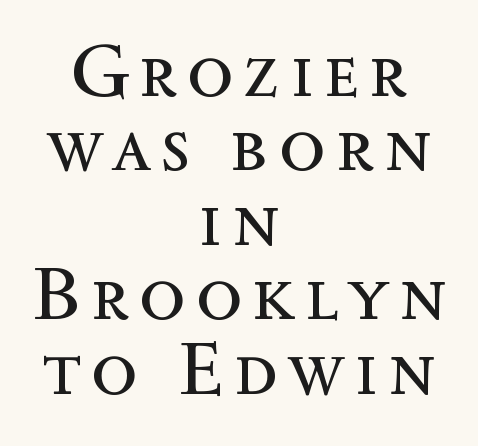
Q: Is the text bold? A: No.
Q: Is the text italic (slanted)? A: No, it is upright.
Q: Is the text underlined? A: No.
Q: How is the paragraph aligned? A: Centered.
Q: Is the spacing between lines tight, normal or loose? A: Tight.
Q: Width (condensed, normal, or wide)? A: Normal.
Q: x-height? A: Medium.
Q: Monospaced? A: No.
